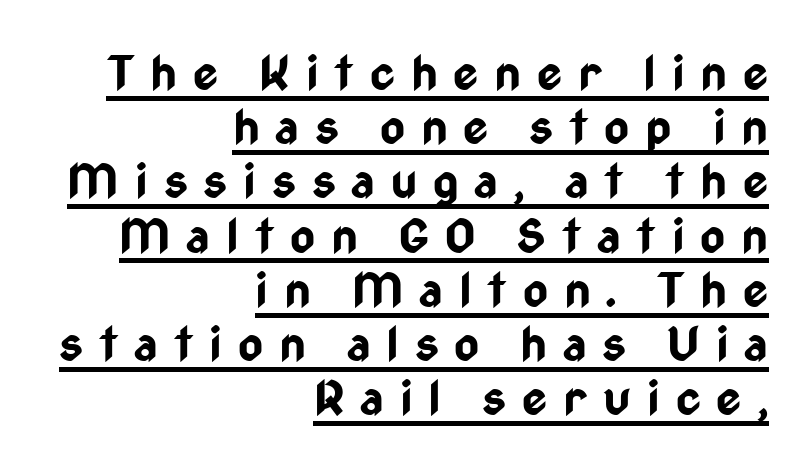
Serif or sans? Sans — the stroke terminals are bare. A typesetter would call this leading minimal, almost set solid. Horizontally, the lines are justified to the trailing edge only. I'd describe the lettering as bold — thick and assertive. Spacing verdict: proportional, widths tailored to each character. Rendered with straight, roman letterforms.
